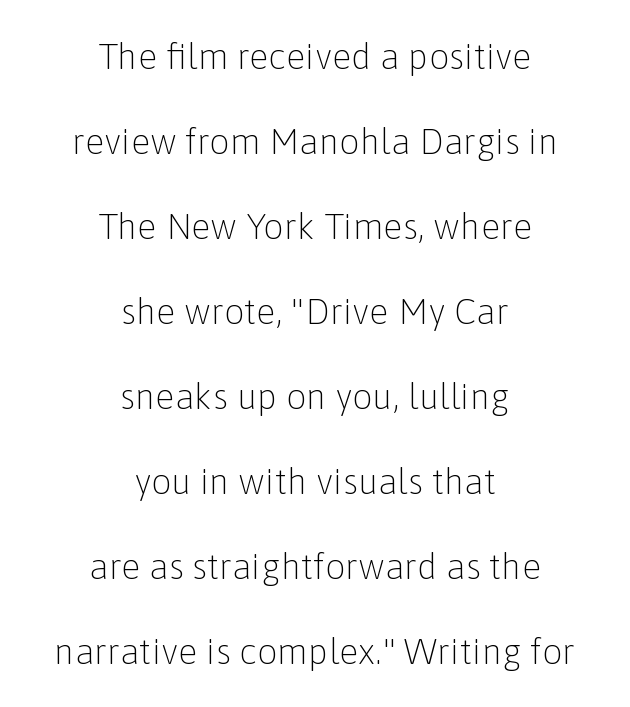
Q: Is the text bold? A: No.
Q: Is the text italic (slanted)? A: No, it is upright.
Q: Is the typeface a serif or a sans-serif typeface? A: Sans-serif.
Q: Is the text underlined? A: No.
Q: How is the paragraph aligned? A: Centered.
Q: Is the spacing between letters normal or unusually wide? A: Normal.
Q: Is the spacing between lines tight, normal or loose? A: Loose.
Q: Width (condensed, normal, or wide)? A: Normal.
Q: Stroke contrast? A: Low.
Q: x-height? A: Medium.
Q: Monospaced? A: No.
